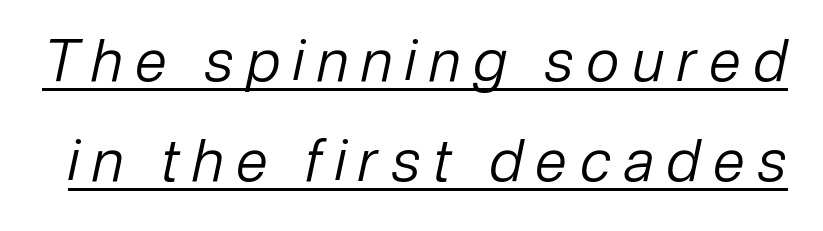
The passage shown leans; its letterforms are oblique. The gaps between neighbouring characters are conspicuously large. Heft: none added — not bold. This sample has the flowing, uneven cadence of proportional lettering.
